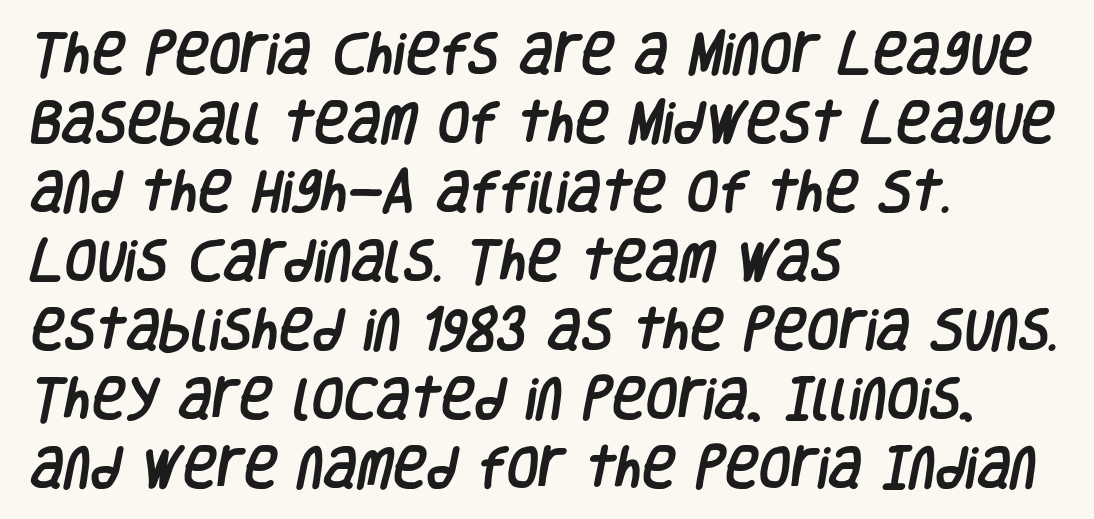
These lines are composed in type without serifs. Honestly, the row spacing looks completely unremarkable. The rendering keeps characters at their native spacing. Compared with a centered layout, this one pins lines to the left instead. Varying glyph widths throughout — classic text-font behaviour.
